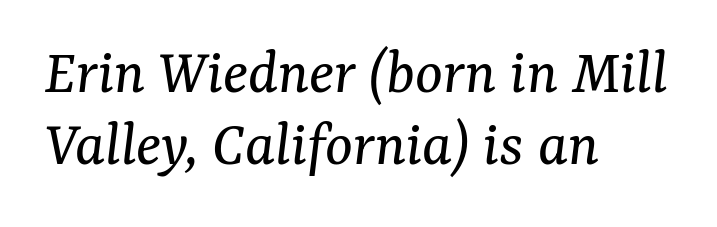
Q: Is the text bold? A: No.
Q: Is the text italic (slanted)? A: Yes, it leans right by about 7 degrees.
Q: Is the typeface a serif or a sans-serif typeface? A: Serif.
Q: Is the text underlined? A: No.
Q: How is the paragraph aligned? A: Left-aligned.
Q: Is the spacing between letters normal or unusually wide? A: Normal.
Q: Is the spacing between lines tight, normal or loose? A: Tight.
Q: Width (condensed, normal, or wide)? A: Normal.
Q: Stroke contrast? A: Medium.
Q: x-height? A: Medium.
Q: Monospaced? A: No.
